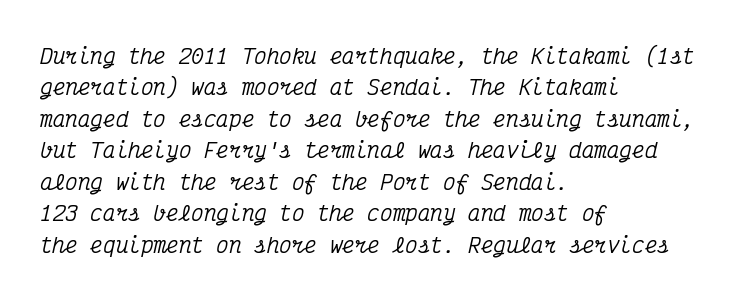
Q: Is the text italic (slanted)? A: Yes, it leans right by about 12 degrees.
Q: Is the text underlined? A: No.
Q: How is the paragraph aligned? A: Left-aligned.
Q: Is the spacing between letters normal or unusually wide? A: Normal.
Q: Is the spacing between lines tight, normal or loose? A: Normal.
